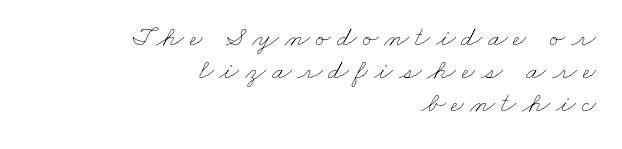
Q: Is the text bold? A: No.
Q: Is the text underlined? A: No.
Q: How is the paragraph aligned? A: Right-aligned.
Q: Is the spacing between letters normal or unusually wide? A: Unusually wide.
Q: Is the spacing between lines tight, normal or loose? A: Tight.
Q: Width (condensed, normal, or wide)? A: Wide.
Q: Stroke contrast? A: Low.
Q: x-height? A: Small.
Q: Monospaced? A: No.
